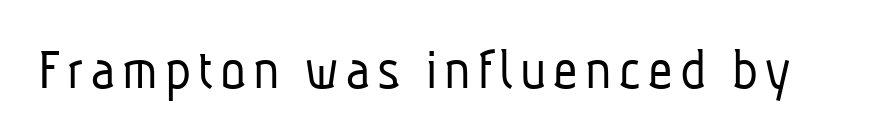
The image shows 60 px light, condensed sans-serif type; set not underlined; low stroke contrast and a medium x-height.
